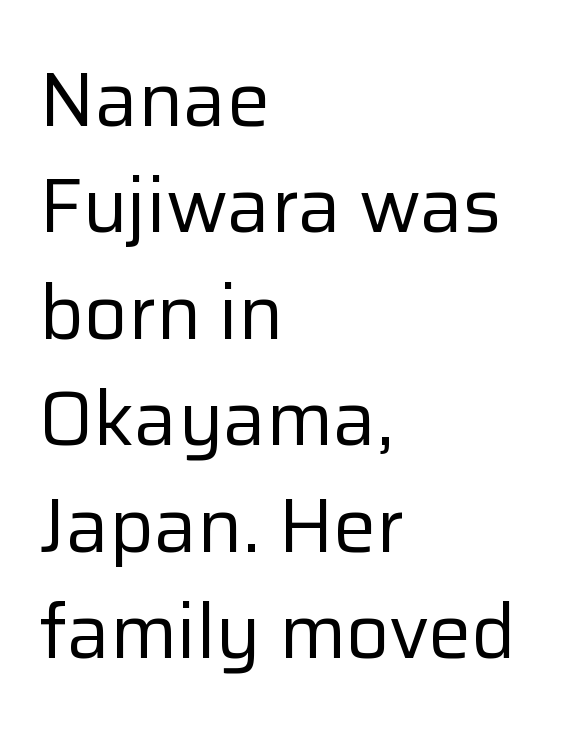
{"serif": "no", "italic": "no", "bold": "no", "weight": "regular", "width": "normal", "stroke_contrast": "low", "x_height": "medium", "monospaced": "no", "underline": "no", "align": "left", "line_spacing": "normal", "line_spacing_ratio": 1.4, "letter_spacing": "normal", "letter_spacing_em": 0.0, "glyph_px": 76}
